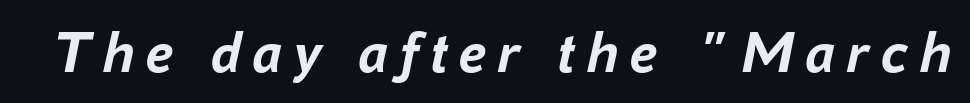
{"italic": "yes", "lean": "right", "slant_degrees": 16, "bold": "yes", "weight": "semibold", "width": "normal", "stroke_contrast": "low", "x_height": "medium", "monospaced": "no", "underline": "no", "glyph_px": 61}
